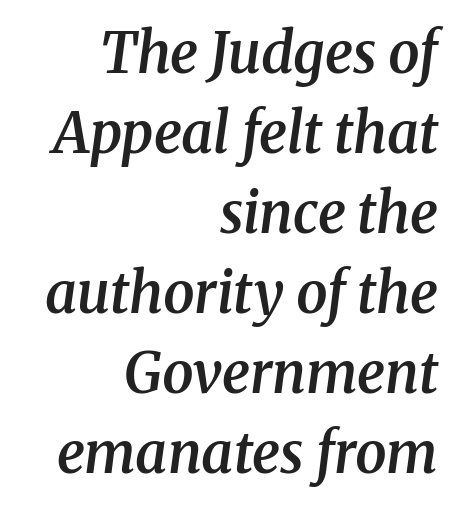
Q: Is the text bold? A: Semi-bold.
Q: Is the text italic (slanted)? A: Yes, it leans right by about 8 degrees.
Q: Is the typeface a serif or a sans-serif typeface? A: Serif.
Q: Is the text underlined? A: No.
Q: How is the paragraph aligned? A: Right-aligned.
Q: Is the spacing between letters normal or unusually wide? A: Normal.
Q: Is the spacing between lines tight, normal or loose? A: Normal.
Q: Width (condensed, normal, or wide)? A: Normal.
Q: Stroke contrast? A: Medium.
Q: x-height? A: Medium.
Q: Monospaced? A: No.
